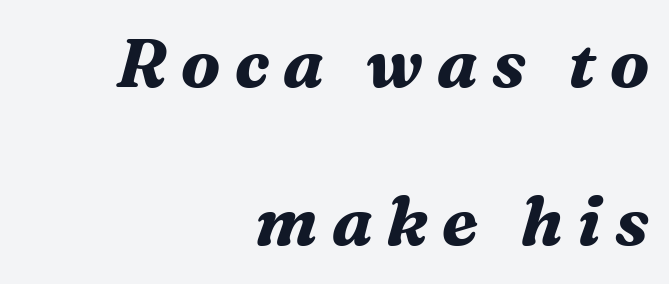
The letters are bold, with thick, heavy strokes. Little horizontal feet cap the strokes, marking this as serif type. Casual observation: everything's shoved over to the right. Airy leading. Tracking value appears strongly positive — letters spread wide.
